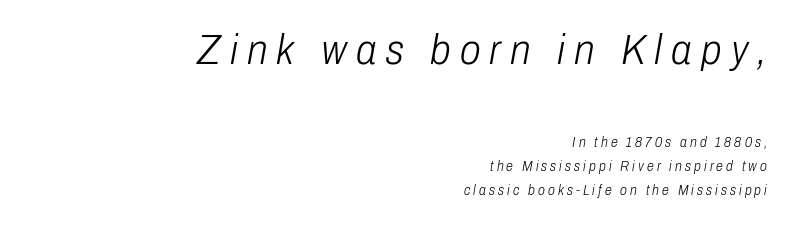
{"italic": "yes", "lean": "right", "slant_degrees": 10, "bold": "no", "weight": "light", "width": "condensed", "stroke_contrast": "low", "x_height": "medium", "monospaced": "no", "underline": "no", "align": "right", "line_spacing_ratio": 1.74, "letter_spacing": "wide", "letter_spacing_em": 0.22, "larger_block": "first", "size_ratio": 3.0, "glyph_px": 42}
